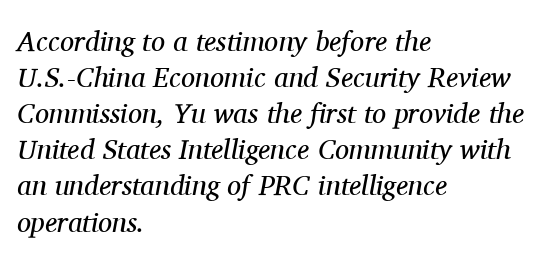
Observe the ordinary spacing: letters are neighbours, not strangers. The text was rendered using a seriffed face with decorative stroke endings. Emphasis-style slanted type is in use. Words float on clear page, feet unadorned. A student would call this left alignment; a typographer would say flush left, rag right. Is this a heavy cut? Hardly; it is regular or lighter.
